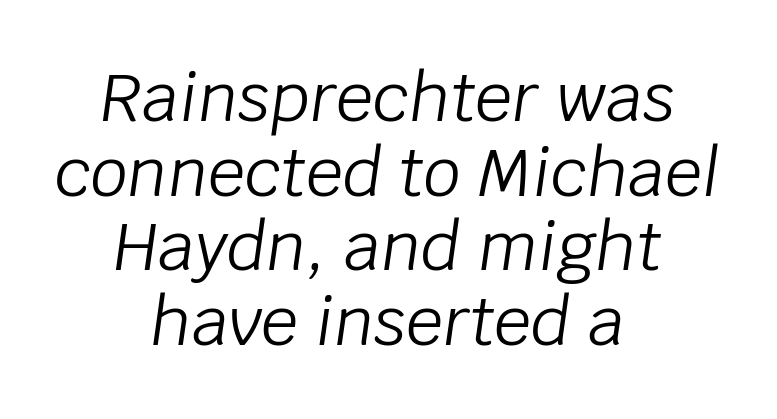
Q: Is the text bold? A: No.
Q: Is the text italic (slanted)? A: Yes, it leans right by about 8 degrees.
Q: Is the text underlined? A: No.
Q: How is the paragraph aligned? A: Centered.
Q: Is the spacing between letters normal or unusually wide? A: Normal.
Q: Is the spacing between lines tight, normal or loose? A: Tight.
Q: Width (condensed, normal, or wide)? A: Normal.
Q: Stroke contrast? A: Low.
Q: x-height? A: Large.
Q: Monospaced? A: No.
